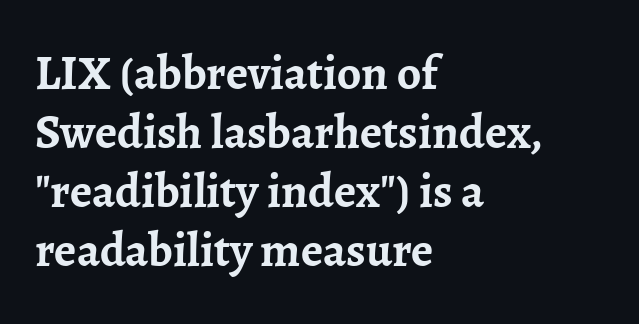
The image shows 48 px semibold serif type, upright; set left-aligned, line spacing 1.23x, normal letter spacing, not underlined; low stroke contrast and a medium x-height.
